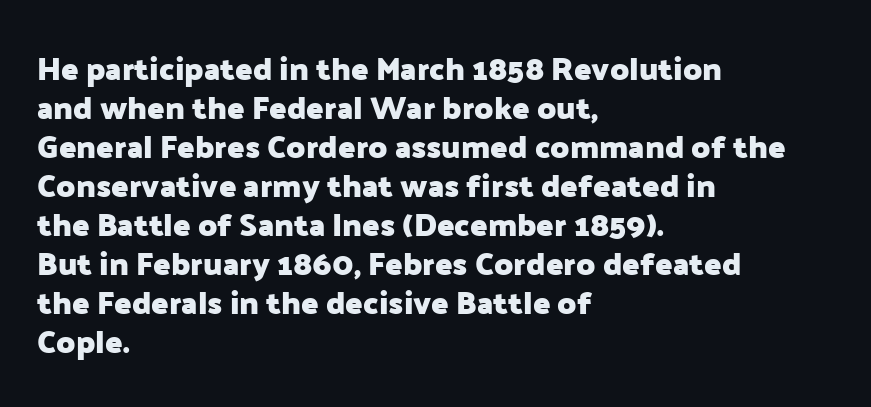
Q: Is the text bold? A: Yes.
Q: Is the text italic (slanted)? A: No, it is upright.
Q: Is the typeface a serif or a sans-serif typeface? A: Sans-serif.
Q: Is the text underlined? A: No.
Q: How is the paragraph aligned? A: Left-aligned.
Q: Is the spacing between letters normal or unusually wide? A: Normal.
Q: Width (condensed, normal, or wide)? A: Normal.
Q: Stroke contrast? A: Low.
Q: x-height? A: Medium.
Q: Monospaced? A: No.
